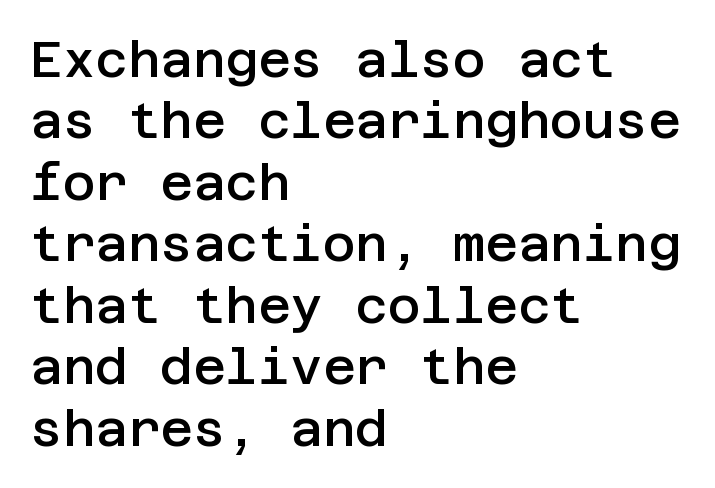
{"serif": "no", "italic": "no", "bold": "semi", "weight": "semibold", "width": "normal", "stroke_contrast": "low", "x_height": "large", "underline": "no", "align": "left", "line_spacing_ratio": 1.23, "letter_spacing": "normal", "letter_spacing_em": 0.0, "glyph_px": 50}
